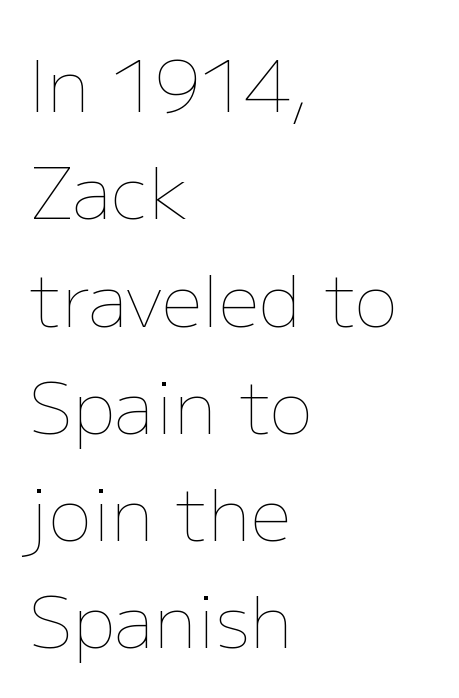
{"italic": "no", "bold": "no", "weight": "thin", "width": "normal", "stroke_contrast": "low", "x_height": "medium", "monospaced": "no", "underline": "no", "align": "left", "line_spacing": "normal", "line_spacing_ratio": 1.49, "letter_spacing": "normal", "letter_spacing_em": 0.0, "glyph_px": 72}
